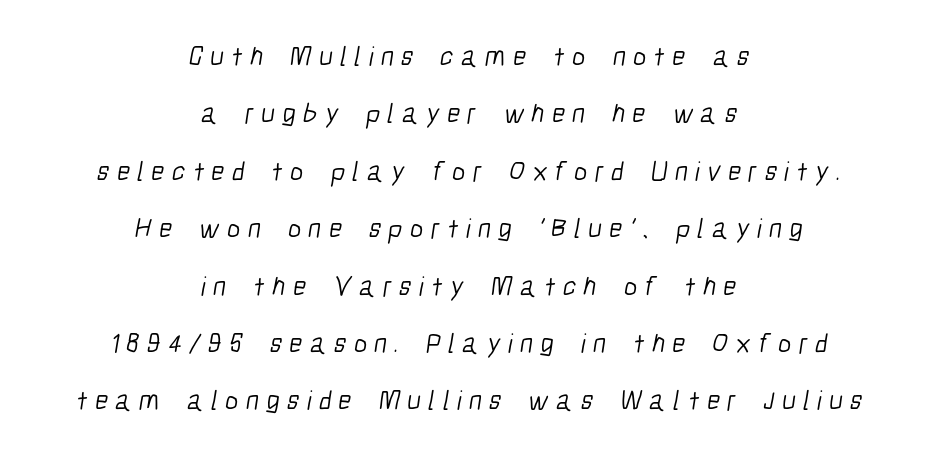
I'd call this a sans setting — the letters go barefoot. Layout note: lines centered. The block of text is sparse from top to bottom, with ample space between rows. Nothing heavy about these letters — not bold at all.
